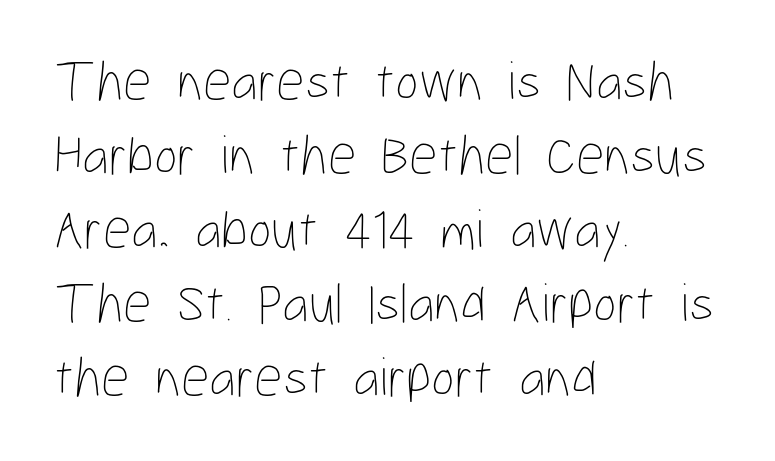
Q: Is the text bold? A: No.
Q: Is the text italic (slanted)? A: No, it is upright.
Q: Is the text underlined? A: No.
Q: How is the paragraph aligned? A: Left-aligned.
Q: Is the spacing between letters normal or unusually wide? A: Normal.
Q: Is the spacing between lines tight, normal or loose? A: Normal.
Q: Width (condensed, normal, or wide)? A: Condensed.
Q: Stroke contrast? A: Low.
Q: x-height? A: Medium.
Q: Monospaced? A: No.
